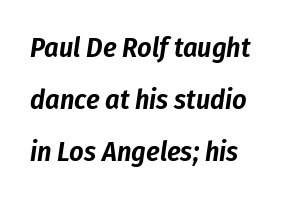
Beneath every word, the page is bare. Default kerning and tracking; the words read as compact shapes. Note the varied advance widths — an 'i' is clearly narrower than an 'm'. Teacher's note: observe the even left margin — that is flush-left alignment.
